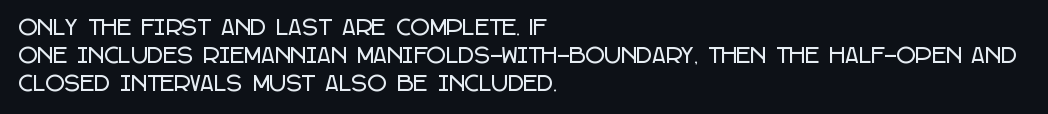
Q: Is the text italic (slanted)? A: No, it is upright.
Q: Is the text underlined? A: No.
Q: How is the paragraph aligned? A: Left-aligned.
Q: Is the spacing between letters normal or unusually wide? A: Normal.
Q: Is the spacing between lines tight, normal or loose? A: Normal.
